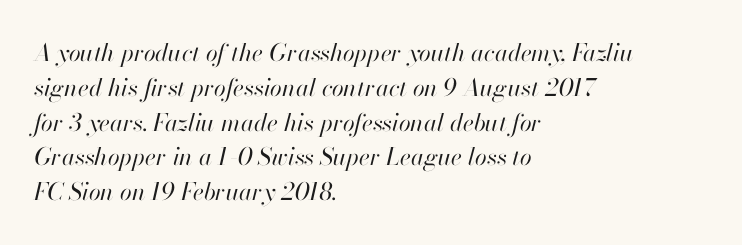
Underline: absent. In CSS terms this would be text-align: left. Notice how descenders clear the ascenders below comfortably — that's standard leading. The face used here is rendered with its standard letterfit. The lettering tilts uniformly, giving the passage an italic look.
